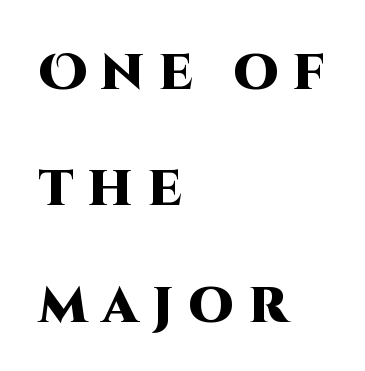
Q: Is the text bold? A: Yes.
Q: Is the text italic (slanted)? A: No, it is upright.
Q: Is the typeface a serif or a sans-serif typeface? A: Sans-serif.
Q: Is the text underlined? A: No.
Q: How is the paragraph aligned? A: Left-aligned.
Q: Is the spacing between letters normal or unusually wide? A: Unusually wide.
Q: Is the spacing between lines tight, normal or loose? A: Loose.
Q: Width (condensed, normal, or wide)? A: Normal.
Q: Stroke contrast? A: High.
Q: x-height? A: Large.
Q: Monospaced? A: No.
